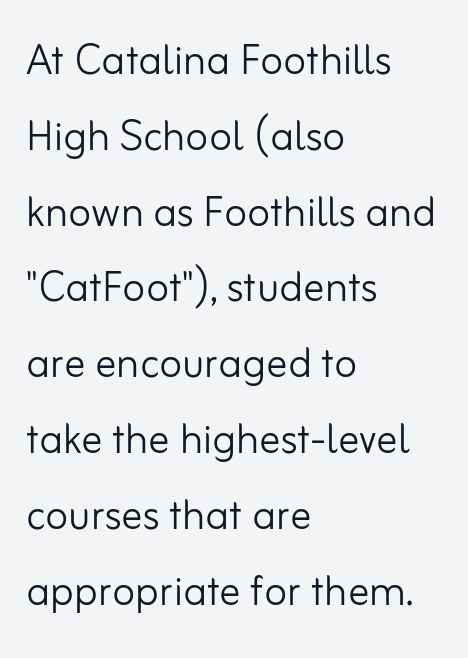
The letters advance in unequal steps, a hallmark of proportional type. Nothing unusual about the tracking: characters are spaced as the font intends. Every row of glyphs begins at an identical x-position on the left. Posture: upright roman.
